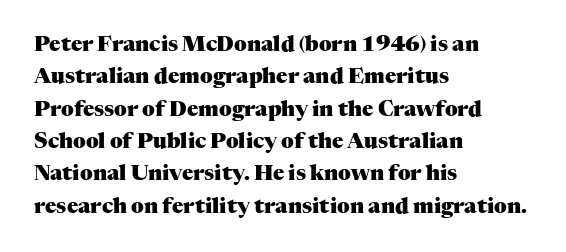
The image shows 21 px bold type, upright; set left-aligned, normal line spacing (1.54x), normal letter spacing, not underlined.
